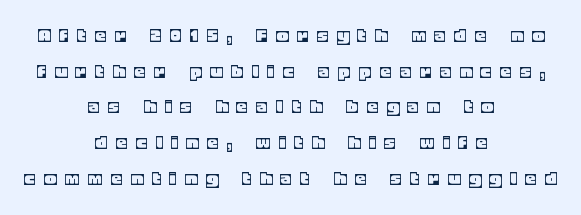
{"italic": "no", "underline": "no", "align": "center", "line_spacing": "normal", "line_spacing_ratio": 1.7, "letter_spacing": "wide", "letter_spacing_em": 0.46, "glyph_px": 21}
